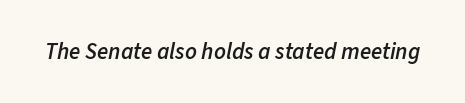
Q: Is the text bold? A: Semi-bold.
Q: Is the text italic (slanted)? A: Yes, it leans right by about 11 degrees.
Q: Is the text underlined? A: No.
Q: Is the spacing between letters normal or unusually wide? A: Normal.
